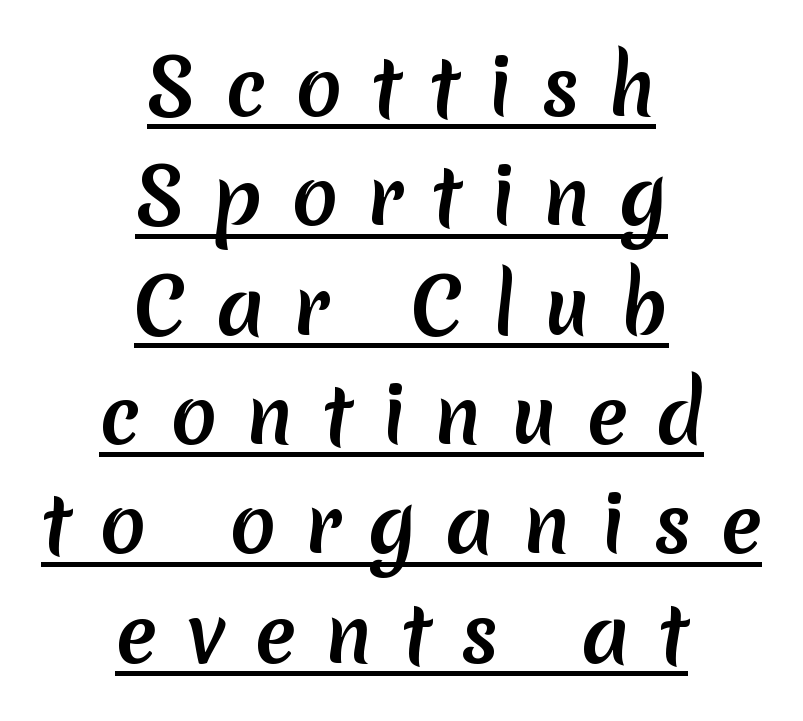
{"serif": "no", "bold": "yes", "weight": "semibold", "width": "normal", "stroke_contrast": "low", "x_height": "medium", "monospaced": "no", "underline": "yes", "align": "center", "line_spacing": "normal", "line_spacing_ratio": 1.42, "letter_spacing": "wide", "letter_spacing_em": 0.37, "glyph_px": 77}
